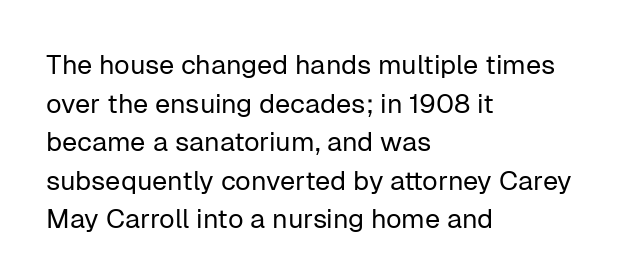
The image shows 27 px text type, upright; set left-aligned, normal line spacing (1.43x), normal letter spacing, not underlined.
